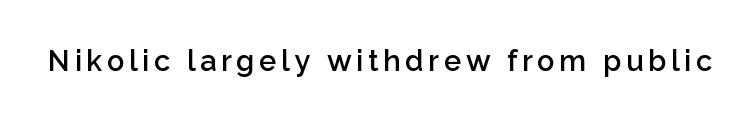
Letterform terminals end flat and unadorned throughout the passage. The foot of each line stays bare and open. Designer's note — italics off, roman on. Students, this is semibold: more ink than regular, less than bold. Spacing verdict: proportional, widths tailored to each character.
